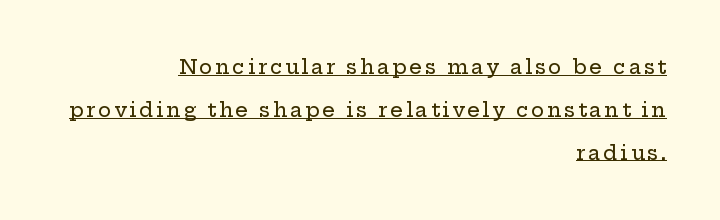
Q: Is the text italic (slanted)? A: No, it is upright.
Q: Is the text underlined? A: Yes.
Q: How is the paragraph aligned? A: Right-aligned.
Q: Is the spacing between lines tight, normal or loose? A: Loose.
